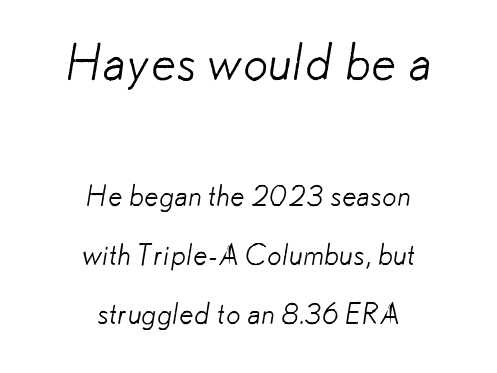
The image shows 50 px light sans-serif type; set centered, loose line spacing (2.04x), normal letter spacing, not underlined; the first (top) block is 1.72x larger; low stroke contrast and a small x-height.
